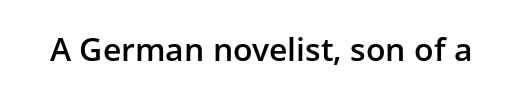
Q: Is the text bold? A: Semi-bold.
Q: Is the text italic (slanted)? A: No, it is upright.
Q: Is the typeface a serif or a sans-serif typeface? A: Sans-serif.
Q: Is the text underlined? A: No.
Q: Is the spacing between letters normal or unusually wide? A: Normal.
Q: Width (condensed, normal, or wide)? A: Normal.
Q: Stroke contrast? A: Low.
Q: x-height? A: Medium.
Q: Monospaced? A: No.
